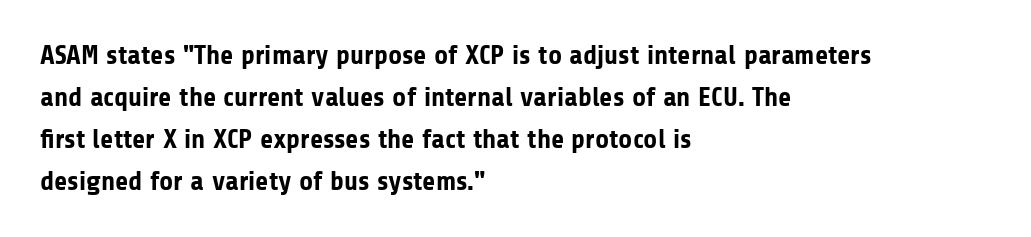
{"italic": "no", "bold": "yes", "underline": "no", "align": "left", "line_spacing": "normal", "line_spacing_ratio": 1.55, "letter_spacing": "normal", "letter_spacing_em": 0.0, "glyph_px": 27}
